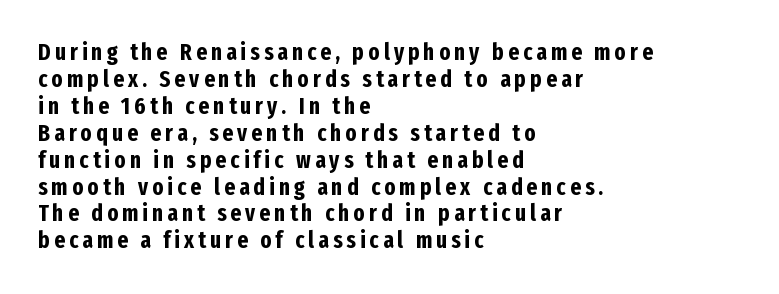
Only glyphs here, with clear space below each row. This rendering uses left alignment, leaving the right contour irregular. If you drew a line through each stem, it would be perfectly vertical. The sample has been set heavy, in full bold.
